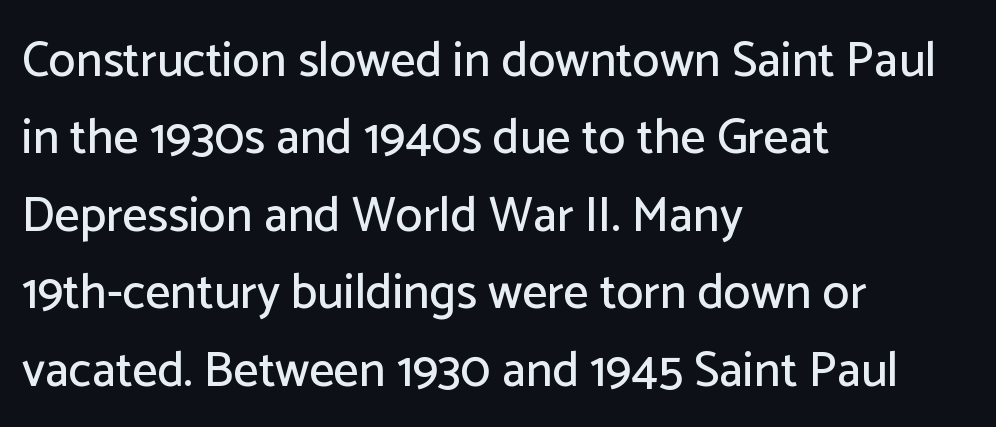
The image shows 49 px sans-serif type, upright; set left-aligned, normal line spacing (1.58x), normal letter spacing, not underlined; low stroke contrast and a medium x-height.
